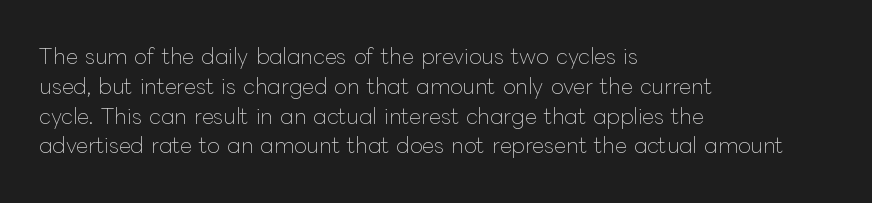
Quick note: interline space is typical. Nothing unusual about the tracking: characters are spaced as the font intends. Unmarked baselines from the first word to the last. No italicization has been applied; the sample stays upright.
